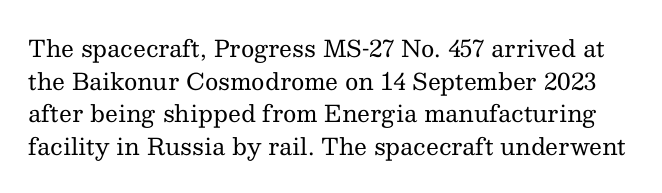
This reads as an unemphasized weight, regular at the heaviest. Honestly, there is no underline to notice here at all. The type is set solid horizontally, with unmodified tracking. If you measured baseline to baseline, you'd find a middling distance.
